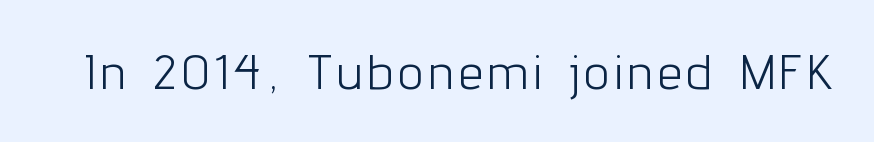
The image shows 49 px light, condensed sans-serif type, upright; set not underlined; low stroke contrast and a medium x-height.
